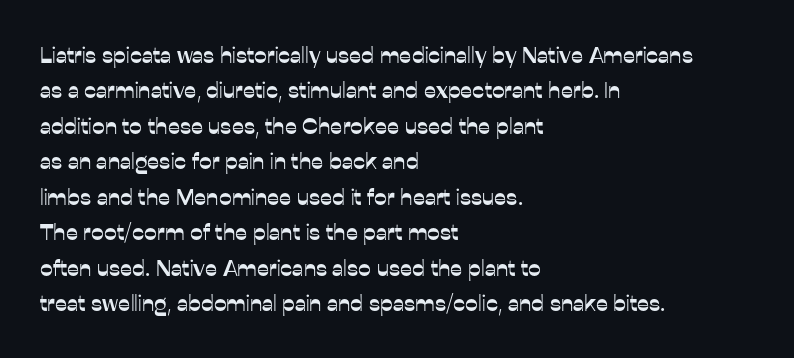
Nope, not italic — everything's standing straight. Words appear dense and cohesive because spacing is normal. The baseline area is clear. These lines sit exactly where default settings would place them. The compositor pushed each line to the left boundary.
